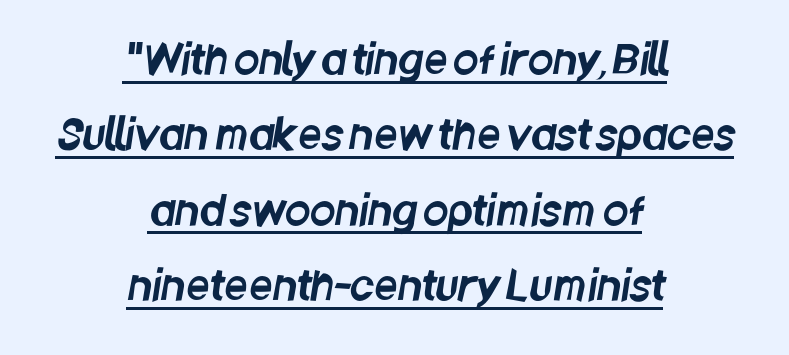
{"serif": "no", "width": "condensed", "stroke_contrast": "low", "x_height": "large", "monospaced": "no", "underline": "yes", "align": "center", "line_spacing_ratio": 1.84, "letter_spacing": "normal", "letter_spacing_em": 0.0, "glyph_px": 41}
